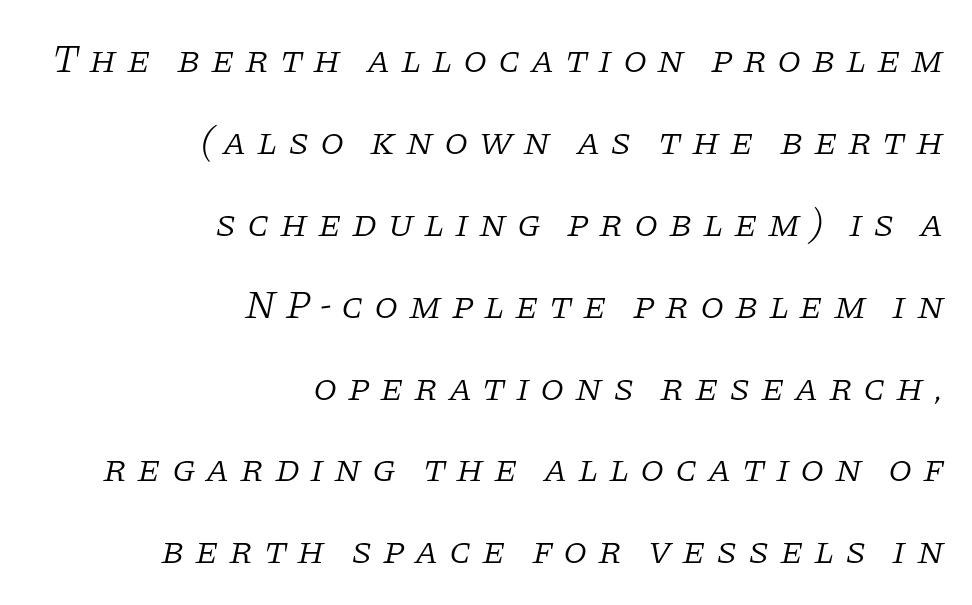
{"serif": "yes", "italic": "yes", "lean": "right", "slant_degrees": 11, "bold": "no", "weight": "light", "width": "normal", "stroke_contrast": "low", "x_height": "large", "monospaced": "no", "underline": "no", "align": "right", "line_spacing": "loose", "line_spacing_ratio": 2.1, "letter_spacing": "wide", "letter_spacing_em": 0.26, "glyph_px": 39}
